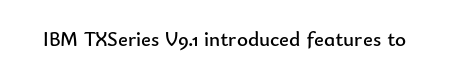
The passage shown is not underscored anywhere. The font's upright variant was chosen for this text. Stems here are at most as thick as an everyday book face. Observe the ordinary spacing: letters are neighbours, not strangers.
